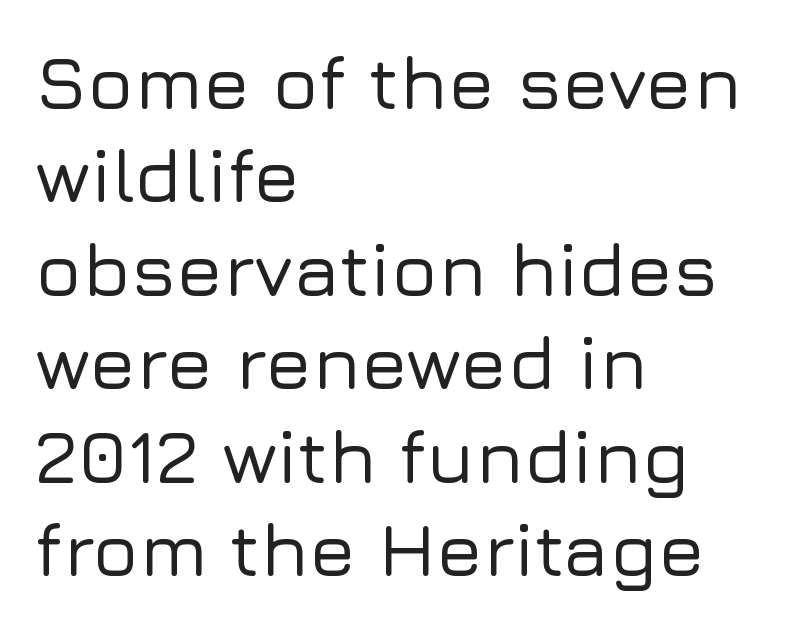
Q: Is the text italic (slanted)? A: No, it is upright.
Q: Is the typeface a serif or a sans-serif typeface? A: Sans-serif.
Q: Is the text underlined? A: No.
Q: How is the paragraph aligned? A: Left-aligned.
Q: Is the spacing between letters normal or unusually wide? A: Normal.
Q: Width (condensed, normal, or wide)? A: Normal.
Q: Stroke contrast? A: Low.
Q: x-height? A: Medium.
Q: Monospaced? A: No.
